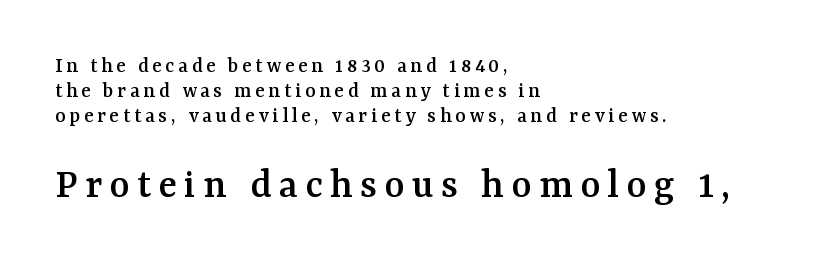
{"serif": "yes", "italic": "no", "width": "normal", "stroke_contrast": "medium", "x_height": "medium", "monospaced": "no", "underline": "no", "align": "left", "line_spacing": "tight", "line_spacing_ratio": 1.14, "larger_block": "second", "size_ratio": 1.95, "glyph_px": 43}
